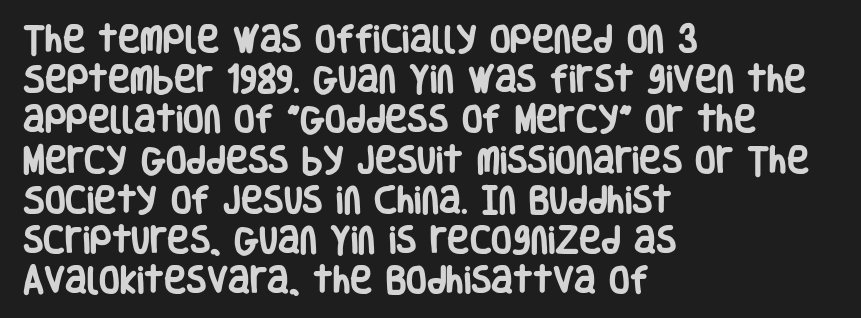
The image shows 30 px heavy, condensed sans-serif type, upright; set left-aligned, normal line spacing (1.34x), normal letter spacing, not underlined; low stroke contrast and a large x-height.
